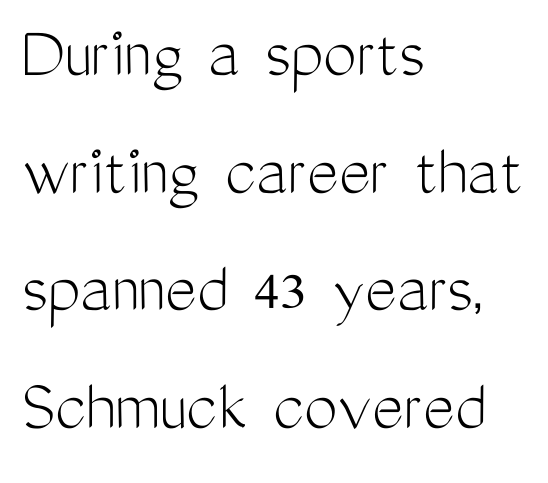
{"serif": "no", "italic": "no", "bold": "no", "weight": "light", "width": "condensed", "stroke_contrast": "medium", "x_height": "medium", "monospaced": "no", "underline": "no", "align": "left", "line_spacing": "normal", "line_spacing_ratio": 1.57, "letter_spacing": "normal", "letter_spacing_em": 0.0, "glyph_px": 75}
